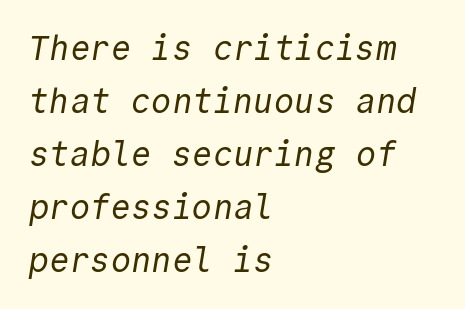
The gap between lines stays unmarked. The setting favours the left margin, as ordinary paragraphs usually do. Grotesque or geometric, the face here clearly has no serifs. The rendering uses typewriter-style spacing with identical character cells. Each new line begins a customary step beneath the previous one.
